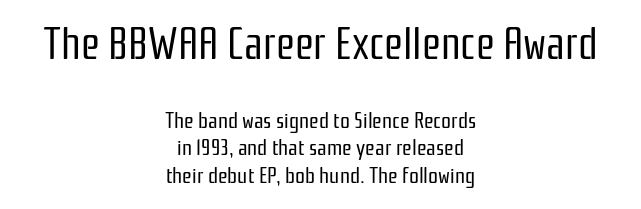
Q: Is the text bold? A: No.
Q: Is the text italic (slanted)? A: No, it is upright.
Q: Is the typeface a serif or a sans-serif typeface? A: Sans-serif.
Q: Is the text underlined? A: No.
Q: How is the paragraph aligned? A: Centered.
Q: Is the spacing between letters normal or unusually wide? A: Normal.
Q: Is the spacing between lines tight, normal or loose? A: Normal.
Q: Which block of text is set in a larger size, the first (top) or the second (bottom)? A: The first (top) one.
Q: Width (condensed, normal, or wide)? A: Condensed.
Q: Stroke contrast? A: Low.
Q: x-height? A: Medium.
Q: Monospaced? A: No.
